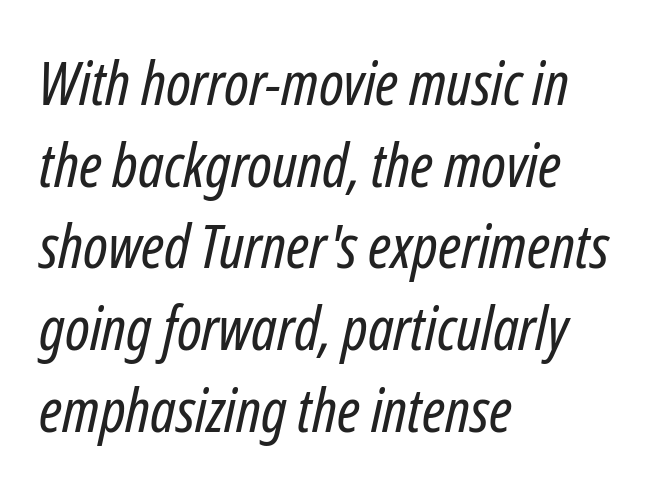
Is there much room between lines? A standard amount, neither cramped nor airy. A student would call this left alignment; a typographer would say flush left, rag right. Unbolded letterforms with no extra heft. Check the space under the baseline: it is left empty. The gaps between neighbouring characters are ordinary and unremarkable. Looks like regular typesetting: each glyph gets only the width it needs.
